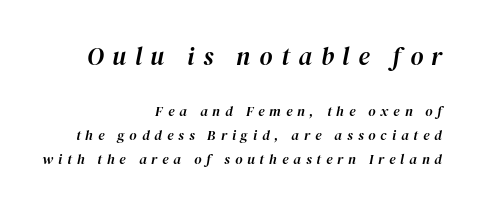
Q: Is the text italic (slanted)? A: Yes, it leans right by about 12 degrees.
Q: Is the text underlined? A: No.
Q: How is the paragraph aligned? A: Right-aligned.
Q: Is the spacing between letters normal or unusually wide? A: Unusually wide.
Q: Is the spacing between lines tight, normal or loose? A: Normal.
Q: Which block of text is set in a larger size, the first (top) or the second (bottom)? A: The first (top) one.
